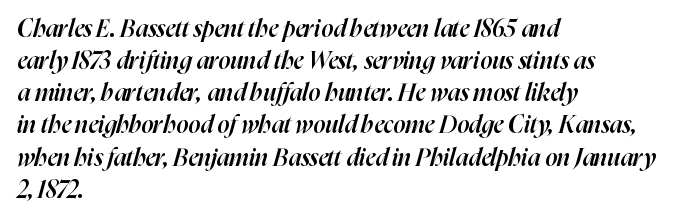
Q: Is the text bold? A: Semi-bold.
Q: Is the text italic (slanted)? A: Yes, it leans right by about 16 degrees.
Q: Is the text underlined? A: No.
Q: How is the paragraph aligned? A: Left-aligned.
Q: Is the spacing between letters normal or unusually wide? A: Normal.
Q: Is the spacing between lines tight, normal or loose? A: Normal.
